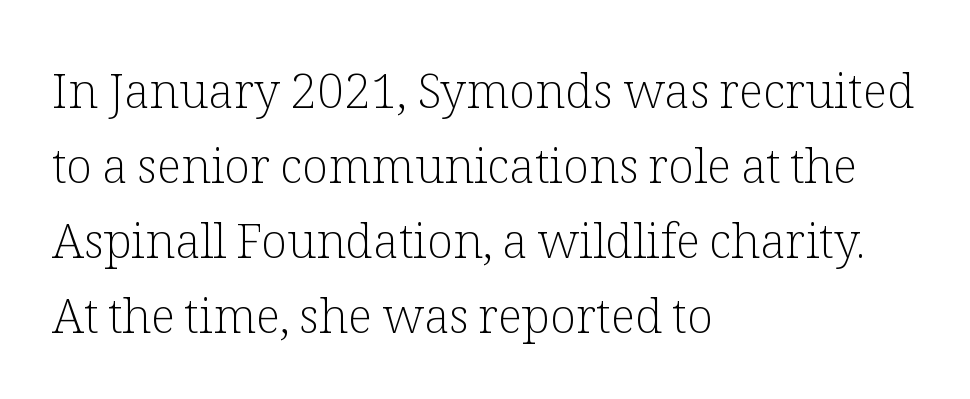
{"serif": "yes", "italic": "no", "bold": "no", "weight": "light", "width": "normal", "stroke_contrast": "low", "x_height": "medium", "monospaced": "no", "underline": "no", "align": "left", "line_spacing": "normal", "line_spacing_ratio": 1.56, "letter_spacing": "normal", "letter_spacing_em": 0.0, "glyph_px": 48}
